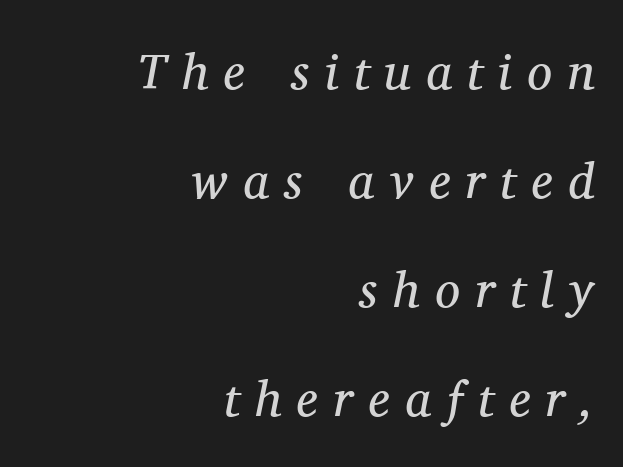
{"serif": "yes", "italic": "yes", "lean": "right", "slant_degrees": 11, "bold": "no", "weight": "regular", "width": "normal", "stroke_contrast": "medium", "x_height": "medium", "monospaced": "no", "underline": "no", "align": "right", "line_spacing": "loose", "line_spacing_ratio": 2.18, "letter_spacing": "wide", "letter_spacing_em": 0.31, "glyph_px": 50}
